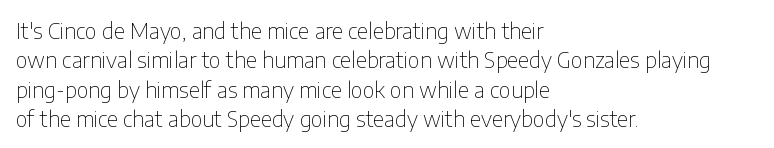
{"italic": "no", "bold": "no", "underline": "no", "align": "left", "line_spacing": "normal", "line_spacing_ratio": 1.33, "letter_spacing": "normal", "letter_spacing_em": 0.0, "glyph_px": 22}
